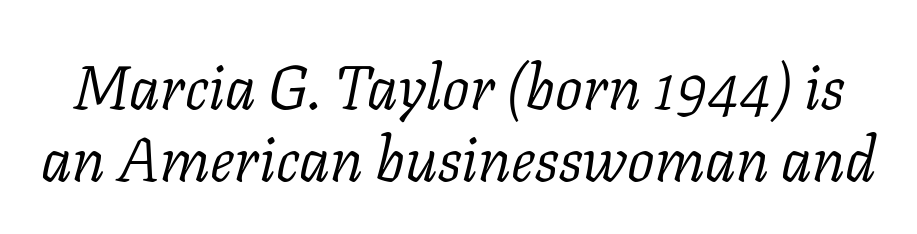
The image shows 61 px light serif type, italic (leaning right); set line spacing 1.18x, normal letter spacing, not underlined; low stroke contrast and a medium x-height.
